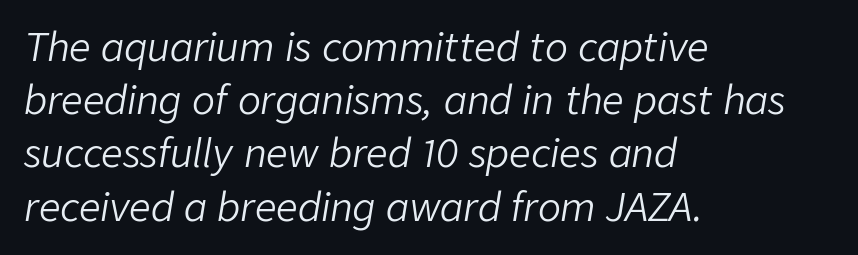
{"italic": "yes", "lean": "right", "slant_degrees": 9, "bold": "no", "weight": "light", "width": "normal", "stroke_contrast": "low", "x_height": "medium", "monospaced": "no", "underline": "no", "align": "left", "line_spacing": "normal", "line_spacing_ratio": 1.4, "letter_spacing": "normal", "letter_spacing_em": 0.0, "glyph_px": 38}
